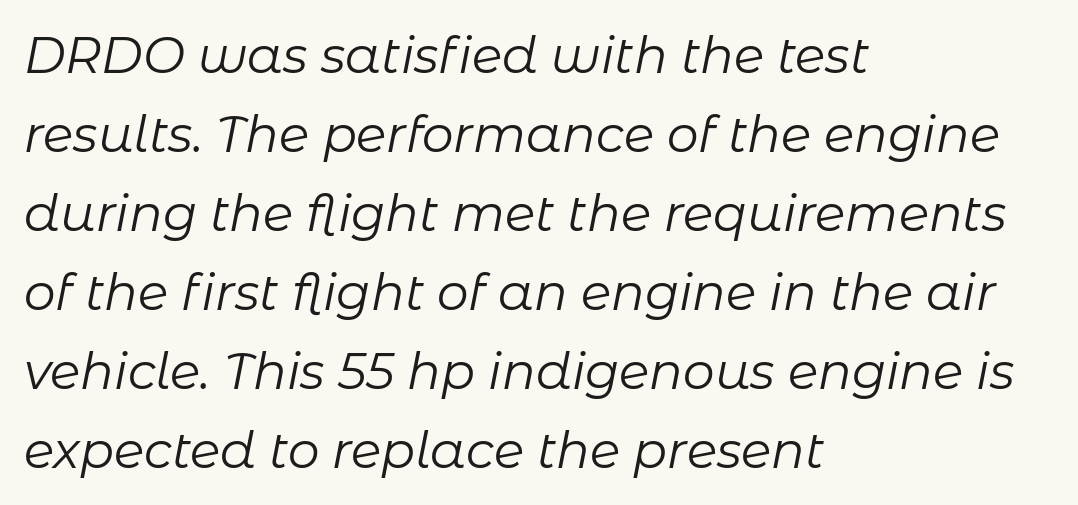
The image shows 50 px regular-weight type, italic (leaning right); set left-aligned, normal line spacing (1.58x), normal letter spacing, not underlined; low stroke contrast and a medium x-height.
